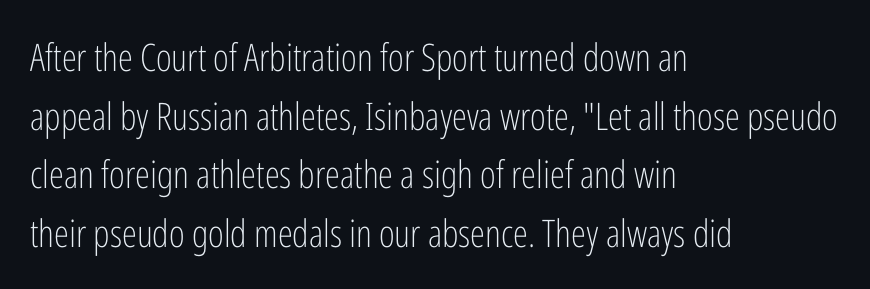
The image shows 38 px light, condensed sans-serif type, upright; set left-aligned, normal line spacing (1.54x), normal letter spacing, not underlined; low stroke contrast and a medium x-height.
